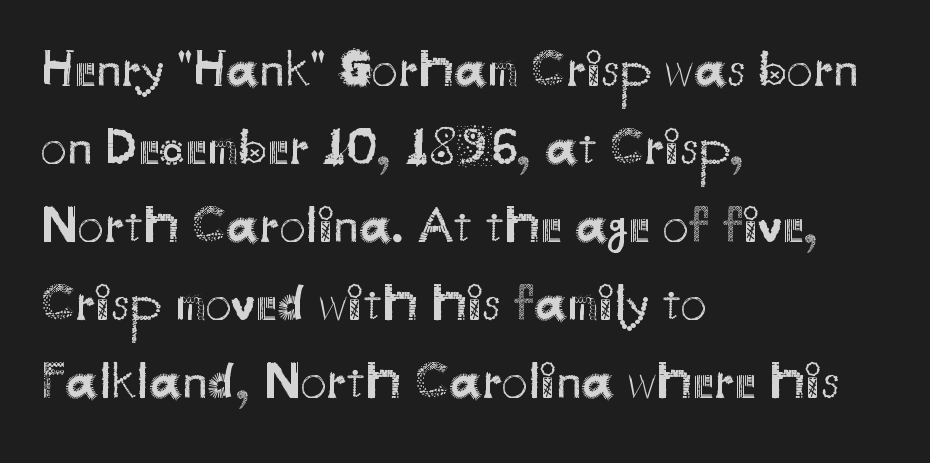
Q: Is the text bold? A: No.
Q: Is the text italic (slanted)? A: No, it is upright.
Q: Is the typeface a serif or a sans-serif typeface? A: Sans-serif.
Q: Is the text underlined? A: No.
Q: How is the paragraph aligned? A: Left-aligned.
Q: Is the spacing between letters normal or unusually wide? A: Normal.
Q: Is the spacing between lines tight, normal or loose? A: Normal.
Q: Width (condensed, normal, or wide)? A: Normal.
Q: Stroke contrast? A: Medium.
Q: x-height? A: Small.
Q: Monospaced? A: No.
